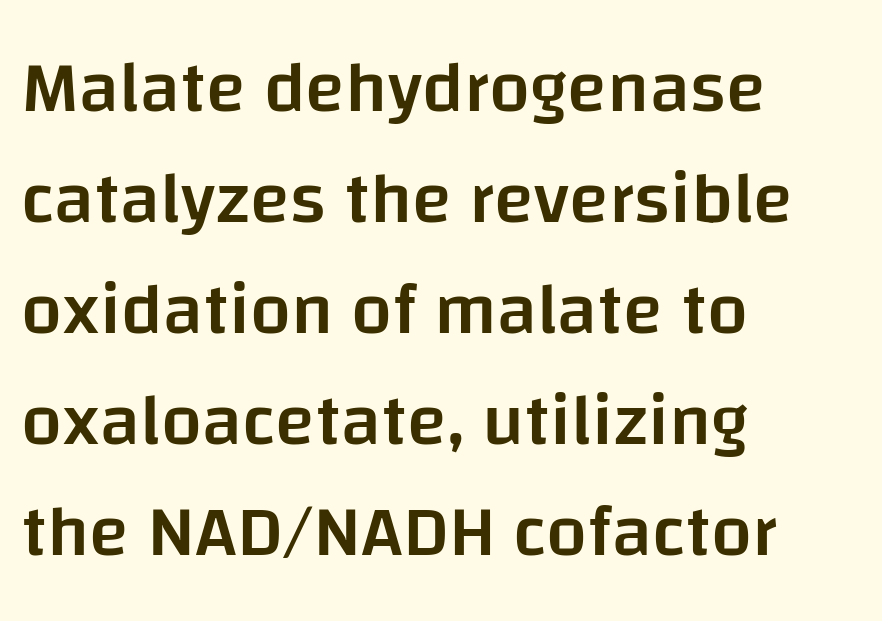
The image shows 73 px semibold sans-serif type, upright; set left-aligned, normal line spacing (1.52x), normal letter spacing, not underlined; low stroke contrast and a large x-height.
